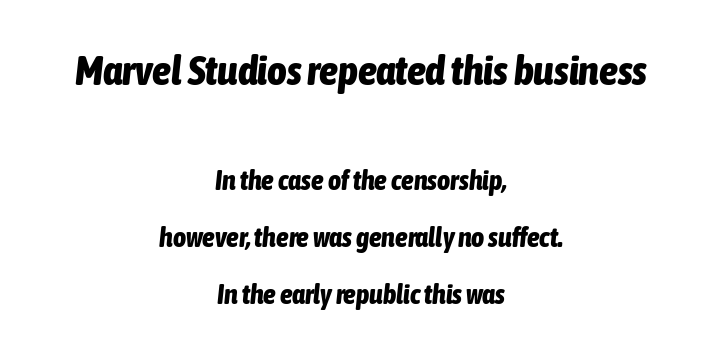
Q: Is the text bold? A: Yes.
Q: Is the text italic (slanted)? A: Yes, it leans right by about 6 degrees.
Q: Is the text underlined? A: No.
Q: How is the paragraph aligned? A: Centered.
Q: Is the spacing between letters normal or unusually wide? A: Normal.
Q: Is the spacing between lines tight, normal or loose? A: Loose.
Q: Which block of text is set in a larger size, the first (top) or the second (bottom)? A: The first (top) one.
Q: Width (condensed, normal, or wide)? A: Condensed.
Q: Stroke contrast? A: Low.
Q: x-height? A: Medium.
Q: Monospaced? A: No.
